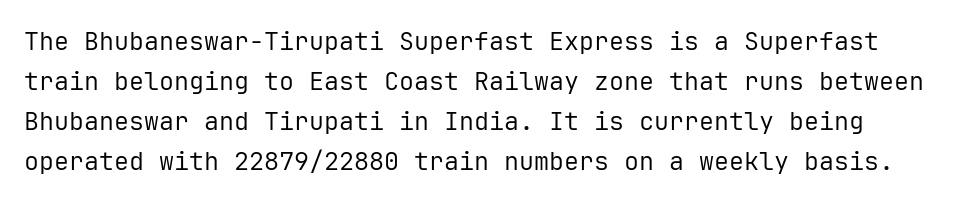
Q: Is the text bold? A: No.
Q: Is the text italic (slanted)? A: No, it is upright.
Q: Is the text underlined? A: No.
Q: Is the spacing between letters normal or unusually wide? A: Normal.
Q: Is the spacing between lines tight, normal or loose? A: Normal.
